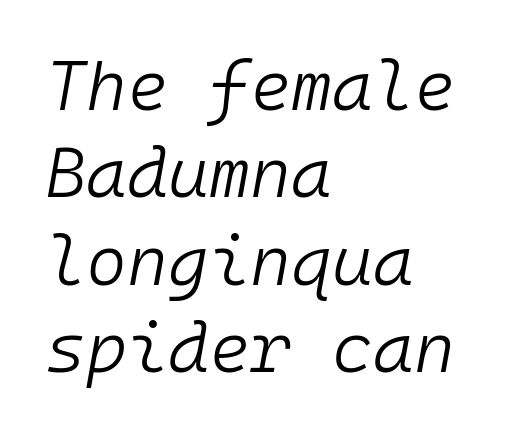
Q: Is the text bold? A: No.
Q: Is the text italic (slanted)? A: Yes, it leans right by about 10 degrees.
Q: Is the text underlined? A: No.
Q: How is the paragraph aligned? A: Left-aligned.
Q: Is the spacing between letters normal or unusually wide? A: Normal.
Q: Is the spacing between lines tight, normal or loose? A: Normal.
Q: Width (condensed, normal, or wide)? A: Normal.
Q: Stroke contrast? A: Low.
Q: x-height? A: Medium.
Q: Monospaced? A: Yes.
